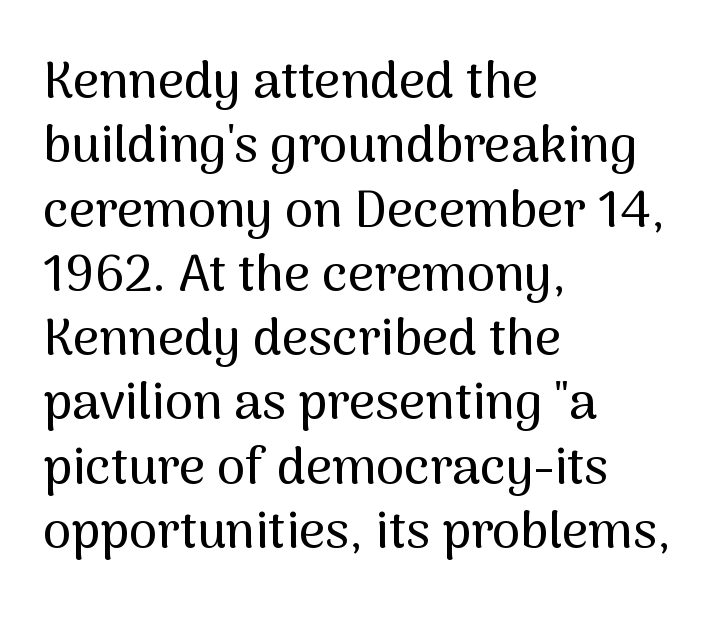
Font category for this specimen: sans-serif. Nobody touched the tracking dial on this one. Nope, not italic — everything's standing straight. The block of text has a typical density, with ordinary space between rows. Underline: absent.
